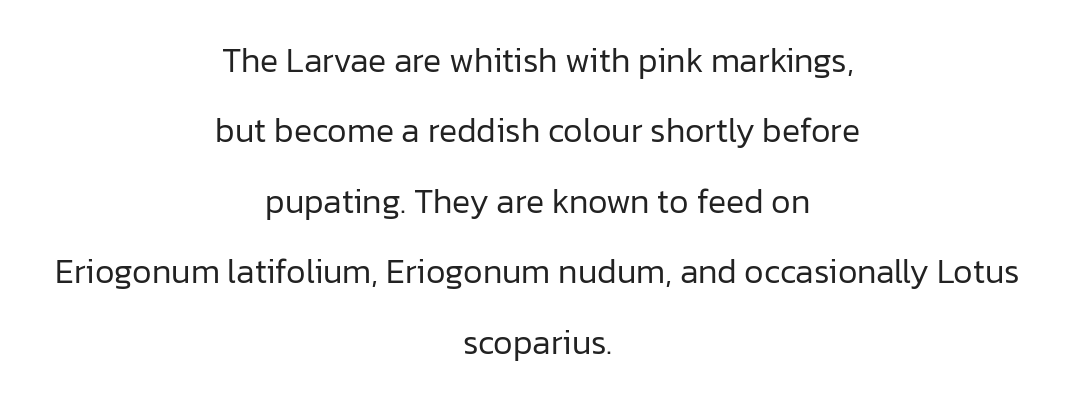
The image shows 34 px regular-weight sans-serif type, upright; set centered, loose line spacing (2.07x), normal letter spacing, not underlined; low stroke contrast and a medium x-height.
